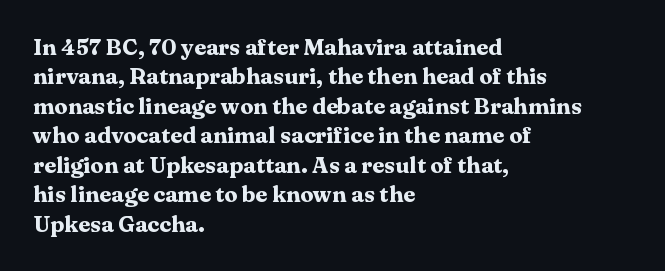
The image shows 22 px bold type, upright; set left-aligned, normal line spacing (1.34x), normal letter spacing, not underlined.
